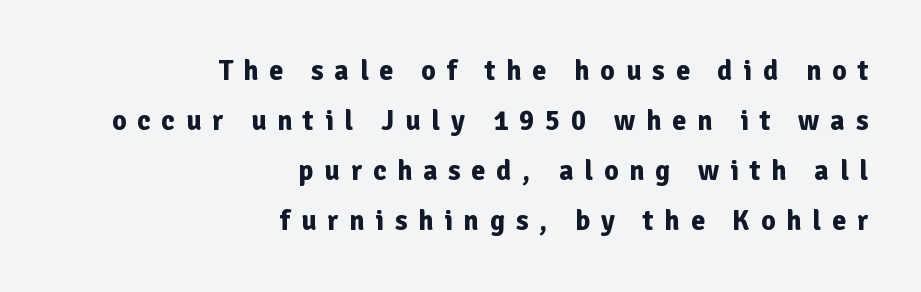
{"serif": "no", "italic": "no", "bold": "yes", "weight": "bold", "width": "normal", "stroke_contrast": "low", "x_height": "medium", "monospaced": "no", "underline": "no", "align": "right", "line_spacing_ratio": 1.78, "letter_spacing": "wide", "letter_spacing_em": 0.39, "glyph_px": 28}
